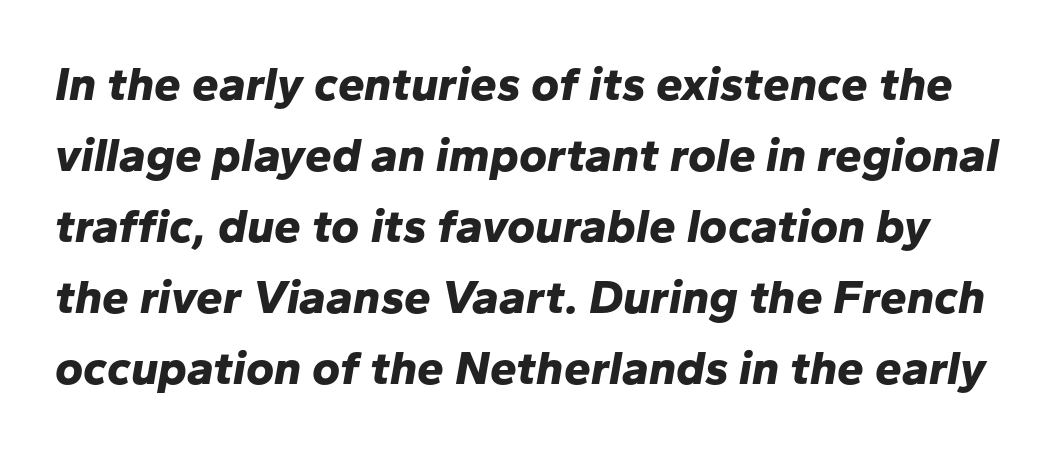
A normal amount of white space separates one row of letters from the next. This is heavy type, rendered in bold. Proportional: the letters do not fall into vertical columns. Observe the lean: these are italic letterforms.
